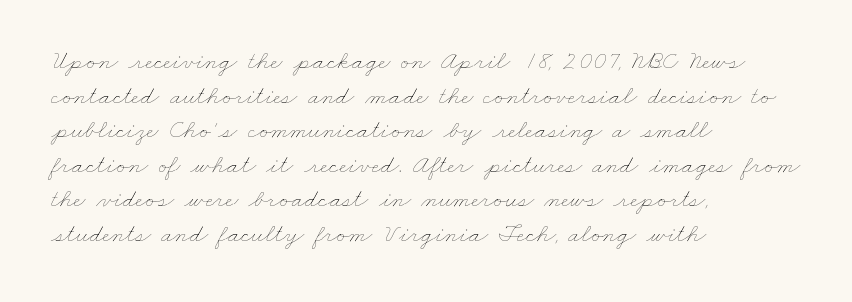
The image shows 26 px text type; set left-aligned, normal line spacing (1.33x), normal letter spacing, not underlined.
